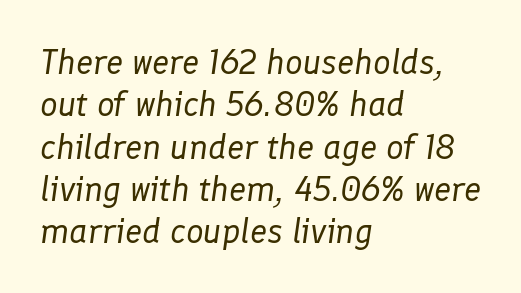
Q: Is the text bold? A: No.
Q: Is the text italic (slanted)? A: Yes, it leans right by about 8 degrees.
Q: Is the text underlined? A: No.
Q: How is the paragraph aligned? A: Left-aligned.
Q: Is the spacing between letters normal or unusually wide? A: Normal.
Q: Width (condensed, normal, or wide)? A: Normal.
Q: Stroke contrast? A: Low.
Q: x-height? A: Medium.
Q: Monospaced? A: No.
